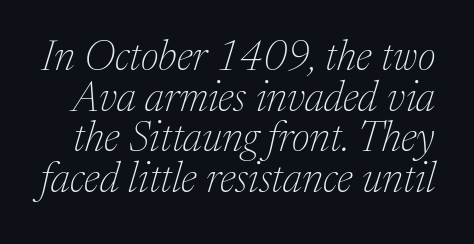
{"serif": "yes", "italic": "yes", "lean": "right", "slant_degrees": 17, "bold": "no", "weight": "thin", "width": "normal", "stroke_contrast": "medium", "x_height": "medium", "monospaced": "no", "underline": "no", "line_spacing": "tight", "line_spacing_ratio": 0.97, "letter_spacing": "normal", "letter_spacing_em": 0.0, "glyph_px": 42}
